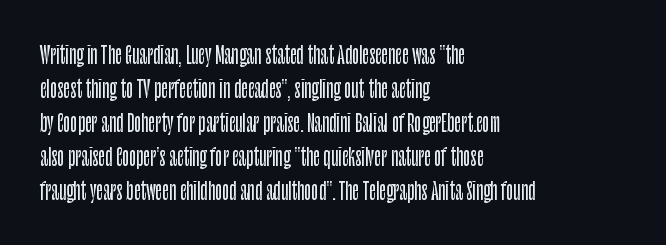
The image shows 23 px text type, upright; set left-aligned, normal line spacing (1.48x), normal letter spacing, not underlined.
